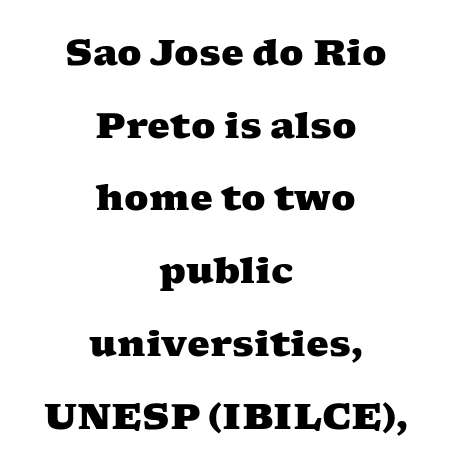
The image shows 36 px heavy, wide serif type; set centered, loose line spacing (2.02x), normal letter spacing, not underlined; medium stroke contrast and a medium x-height.
